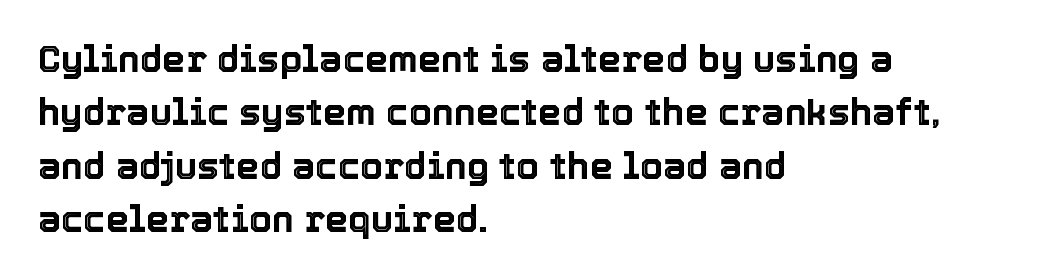
The image shows 37 px text type, upright; set left-aligned, normal line spacing (1.44x), normal letter spacing, not underlined; a medium x-height.
